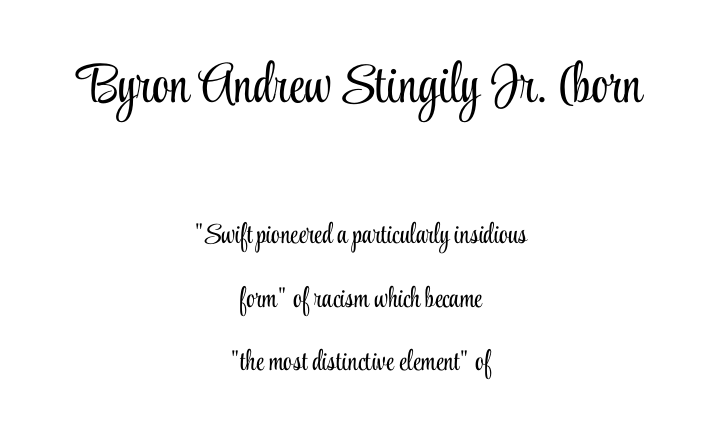
Is the stroke heavy? The answer is a plain regular-or-lighter. No extra tracking has been applied to these lines. Each letter keeps its own natural width here, so spacing adapts to shape. Both edges are ragged and mirror each other, which tells us the setting is centered. Larger block? The one above; the one below is distinctly smaller.
